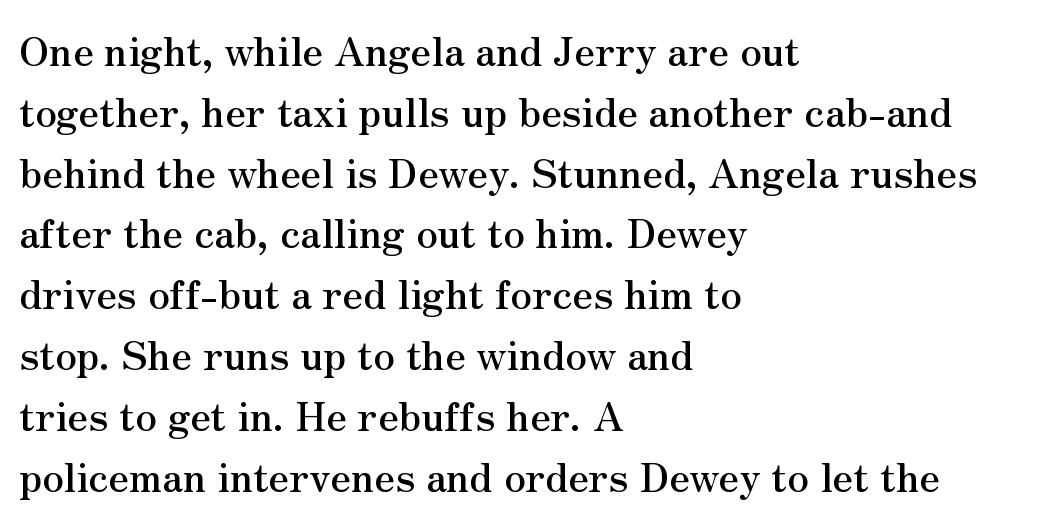
The image shows 40 px serif type, upright; set left-aligned, normal line spacing (1.52x), normal letter spacing, not underlined; medium stroke contrast and a small x-height.
